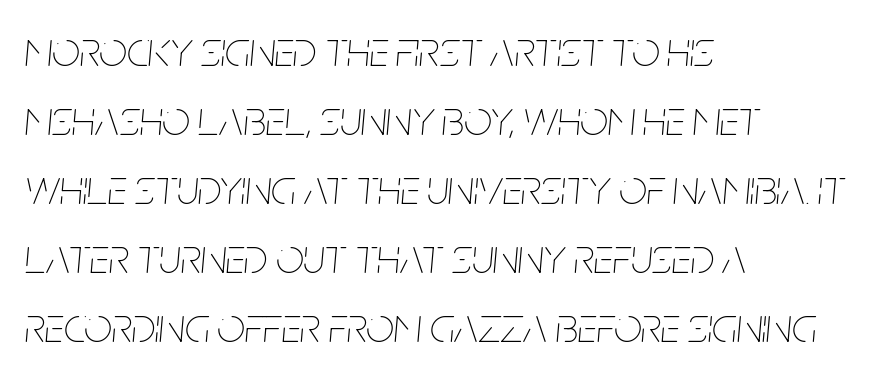
{"italic": "yes", "lean": "right", "slant_degrees": 5, "bold": "no", "weight": "thin", "width": "condensed", "stroke_contrast": "low", "x_height": "large", "monospaced": "no", "underline": "no", "align": "left", "line_spacing": "normal", "line_spacing_ratio": 1.41, "letter_spacing": "normal", "letter_spacing_em": 0.0, "glyph_px": 49}
